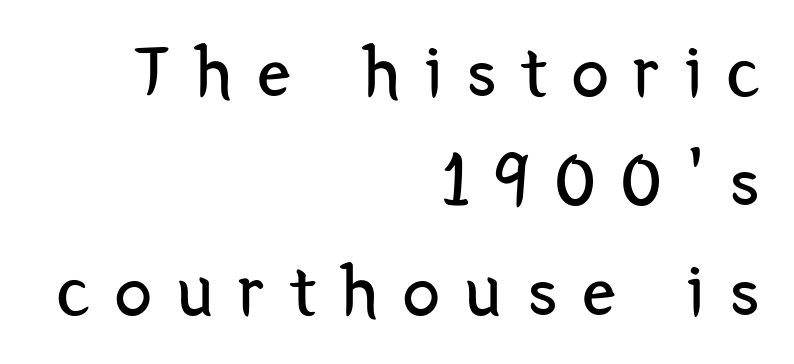
Bare-footed words on every line. The face used here is proportionally spaced, like ordinary book or web type. Nothing sits at the stroke ends, so this counts as sans-serif. Normally led — the rows are evenly, conventionally spaced. The gaps between neighbouring characters are conspicuously large.
